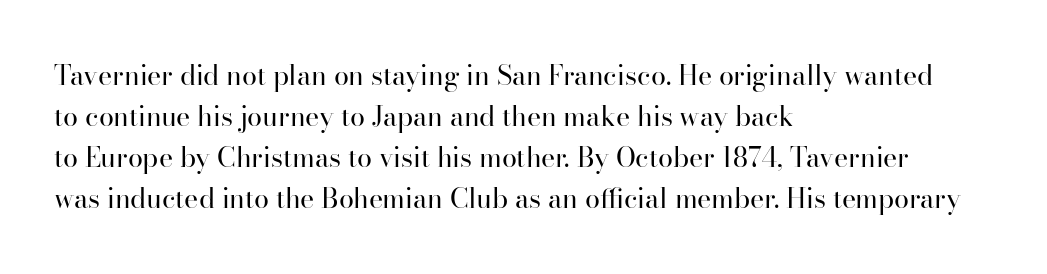
On a weight scale, this lands at 450 or below. The passage shown has conventional tracking throughout. A normal amount of white space separates one row of letters from the next. The rag falls on the right side of this text block.
